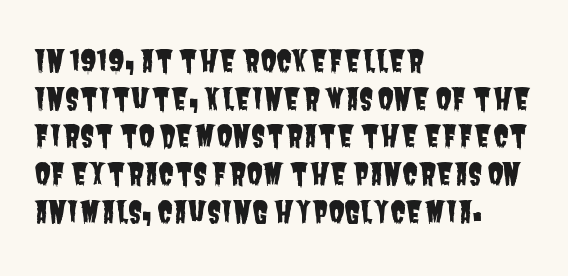
The image shows 29 px condensed sans-serif type; set left-aligned, normal line spacing (1.3x), normal letter spacing, not underlined; low stroke contrast and a large x-height.
